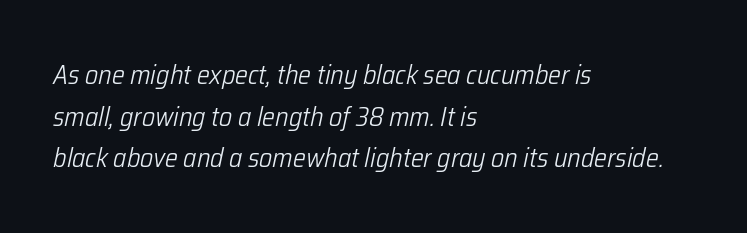
The image shows 27 px text type, italic (leaning right); set left-aligned, normal line spacing (1.54x), normal letter spacing, not underlined.
